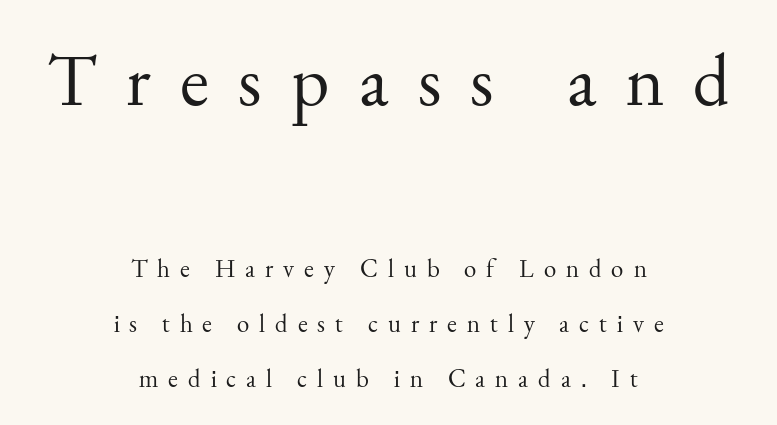
Q: Is the text bold? A: No.
Q: Is the text italic (slanted)? A: No, it is upright.
Q: Is the typeface a serif or a sans-serif typeface? A: Serif.
Q: Is the text underlined? A: No.
Q: How is the paragraph aligned? A: Centered.
Q: Is the spacing between letters normal or unusually wide? A: Unusually wide.
Q: Is the spacing between lines tight, normal or loose? A: Loose.
Q: Which block of text is set in a larger size, the first (top) or the second (bottom)? A: The first (top) one.
Q: Width (condensed, normal, or wide)? A: Normal.
Q: Stroke contrast? A: Medium.
Q: x-height? A: Small.
Q: Monospaced? A: No.
